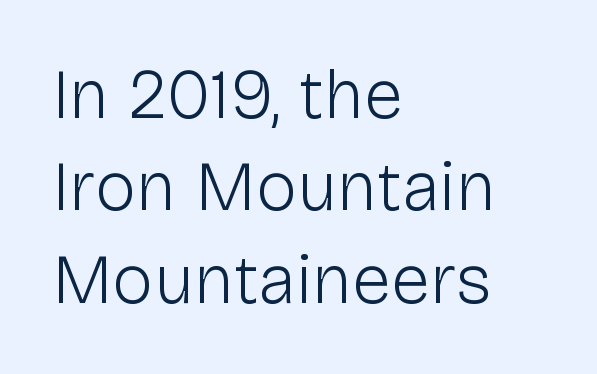
Q: Is the text bold? A: No.
Q: Is the text italic (slanted)? A: No, it is upright.
Q: Is the typeface a serif or a sans-serif typeface? A: Sans-serif.
Q: Is the text underlined? A: No.
Q: How is the paragraph aligned? A: Left-aligned.
Q: Is the spacing between letters normal or unusually wide? A: Normal.
Q: Is the spacing between lines tight, normal or loose? A: Normal.
Q: Width (condensed, normal, or wide)? A: Normal.
Q: Stroke contrast? A: Low.
Q: x-height? A: Medium.
Q: Monospaced? A: No.
